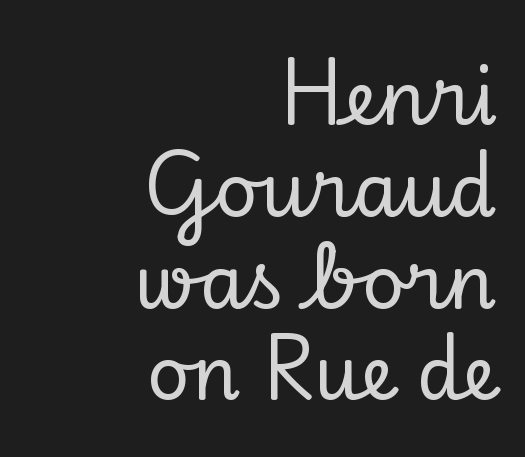
Lines of text with bare space underneath. The tracking reads as untouched default to a designer's eye. Note the varied advance widths — an 'i' is clearly narrower than an 'm'. Typeset ragged left — the right edge is the straight one. The typography opts for an upright posture over an oblique one.
